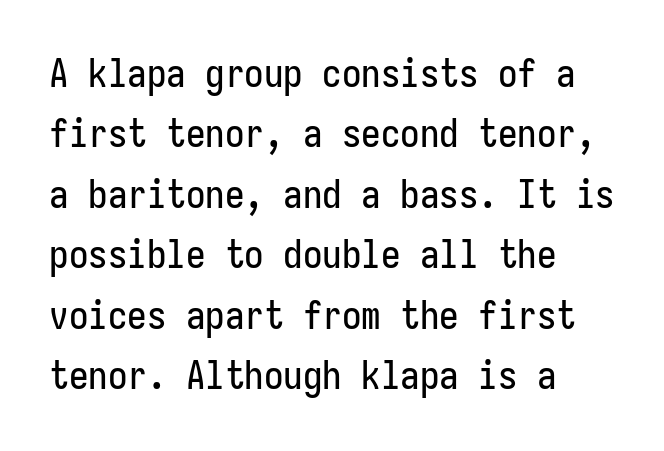
The string is rendered with underlining switched off. Summary of vertical rhythm: regular, with standard interline spacing. Designer's note — italics off, roman on. Alignment: flush left. The letters carry no serifs — their stems end cleanly without finishing strokes. The gaps between neighbouring characters are ordinary and unremarkable.
